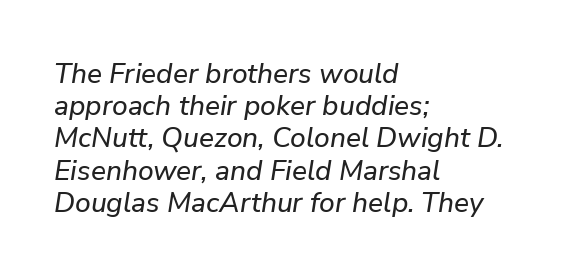
{"italic": "yes", "lean": "right", "slant_degrees": 9, "width": "normal", "stroke_contrast": "low", "x_height": "medium", "monospaced": "no", "underline": "no", "align": "left", "line_spacing": "tight", "line_spacing_ratio": 1.15, "letter_spacing": "normal", "letter_spacing_em": 0.0, "glyph_px": 28}
